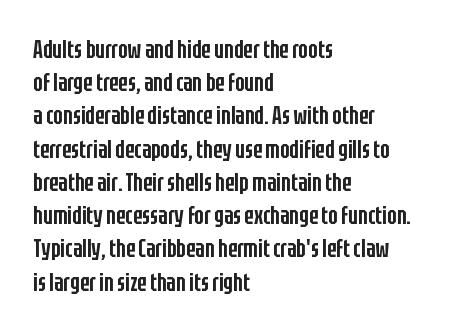
{"italic": "no", "bold": "semi", "underline": "no", "align": "left", "line_spacing": "normal", "line_spacing_ratio": 1.33, "letter_spacing": "normal", "letter_spacing_em": 0.0, "glyph_px": 25}
